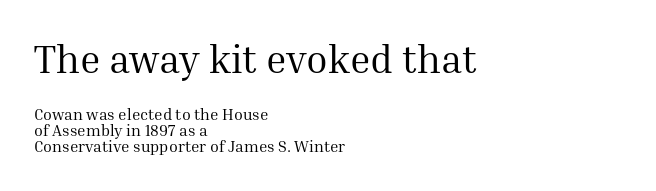
{"serif": "yes", "italic": "no", "bold": "no", "weight": "regular", "width": "normal", "stroke_contrast": "medium", "x_height": "medium", "monospaced": "no", "underline": "no", "align": "left", "line_spacing": "tight", "line_spacing_ratio": 1.0, "letter_spacing": "normal", "letter_spacing_em": 0.0, "larger_block": "first", "size_ratio": 2.44, "glyph_px": 39}
